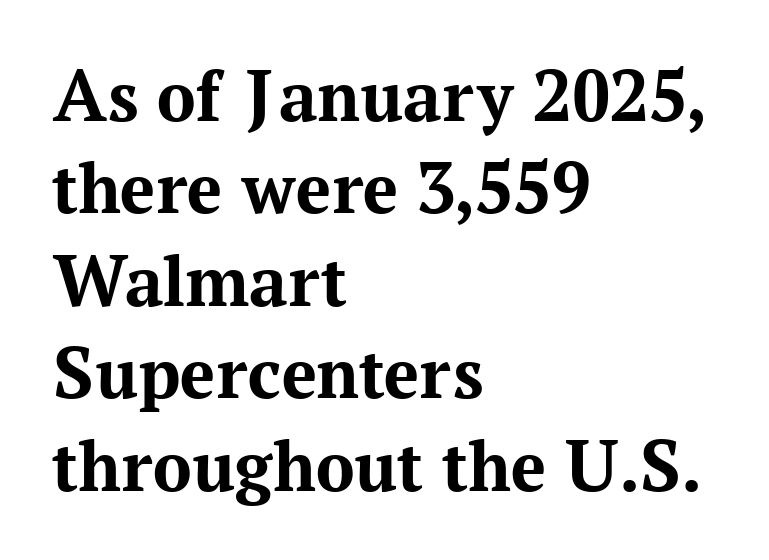
Q: Is the text bold? A: Yes.
Q: Is the text italic (slanted)? A: No, it is upright.
Q: Is the typeface a serif or a sans-serif typeface? A: Serif.
Q: Is the text underlined? A: No.
Q: How is the paragraph aligned? A: Left-aligned.
Q: Is the spacing between letters normal or unusually wide? A: Normal.
Q: Width (condensed, normal, or wide)? A: Normal.
Q: Stroke contrast? A: Medium.
Q: x-height? A: Medium.
Q: Monospaced? A: No.
